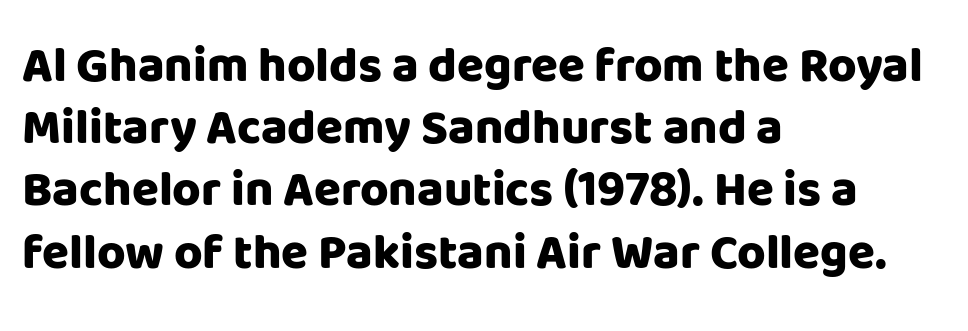
You can tell it's not italic because the verticals are truly vertical. The lines are quadded left. Check where the strokes stop: nothing finishes them off — pure sans. Lines of text with bare space underneath. Tracking here is standard; glyphs follow each other at the usual distance.
